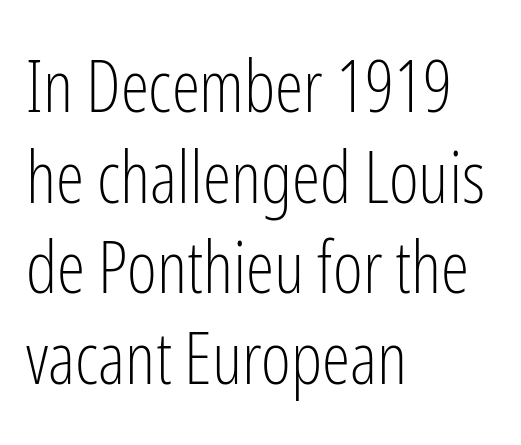
Q: Is the text bold? A: No.
Q: Is the text italic (slanted)? A: No, it is upright.
Q: Is the typeface a serif or a sans-serif typeface? A: Sans-serif.
Q: Is the text underlined? A: No.
Q: How is the paragraph aligned? A: Left-aligned.
Q: Is the spacing between letters normal or unusually wide? A: Normal.
Q: Is the spacing between lines tight, normal or loose? A: Normal.
Q: Width (condensed, normal, or wide)? A: Condensed.
Q: Stroke contrast? A: Low.
Q: x-height? A: Medium.
Q: Monospaced? A: No.
